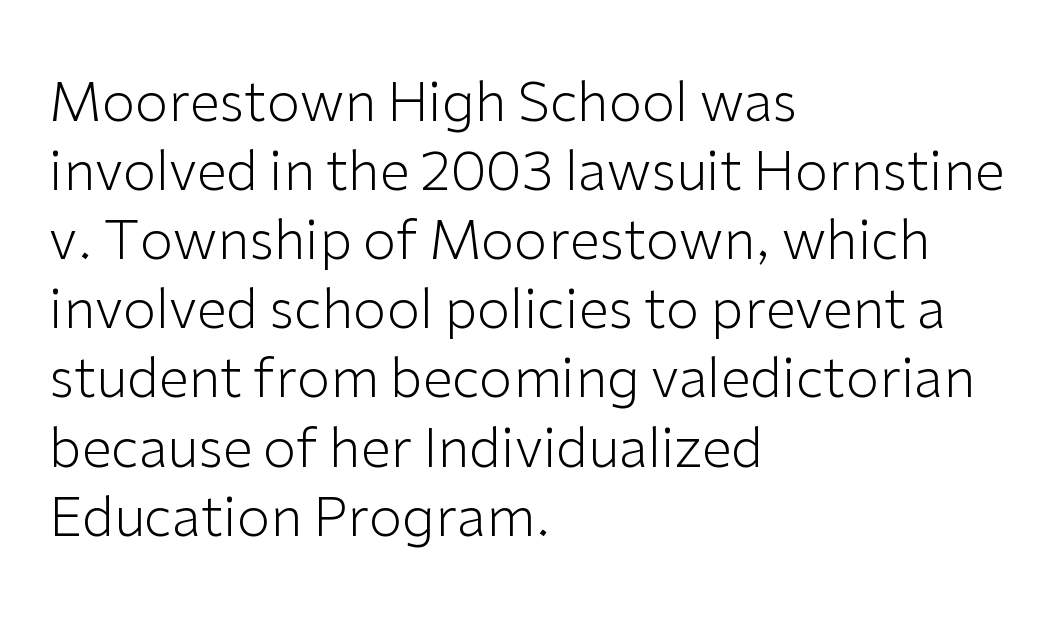
Q: Is the text bold? A: No.
Q: Is the text italic (slanted)? A: No, it is upright.
Q: Is the typeface a serif or a sans-serif typeface? A: Sans-serif.
Q: Is the text underlined? A: No.
Q: How is the paragraph aligned? A: Left-aligned.
Q: Is the spacing between letters normal or unusually wide? A: Normal.
Q: Is the spacing between lines tight, normal or loose? A: Normal.
Q: Width (condensed, normal, or wide)? A: Normal.
Q: Stroke contrast? A: Low.
Q: x-height? A: Medium.
Q: Monospaced? A: No.
